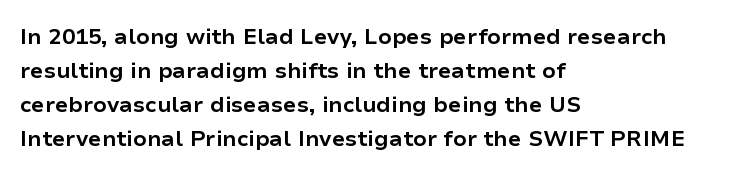
The image shows 22 px bold type, upright; set left-aligned, normal line spacing (1.54x), normal letter spacing, not underlined.
